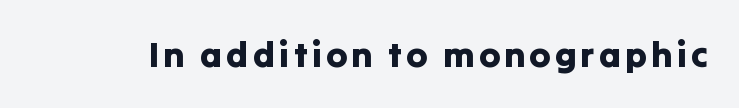
Looks like regular typesetting: each glyph gets only the width it needs. No word sits above an underline. The typography opts for an upright posture over an oblique one. To sum up the face: it is a sans, with no serifs.
